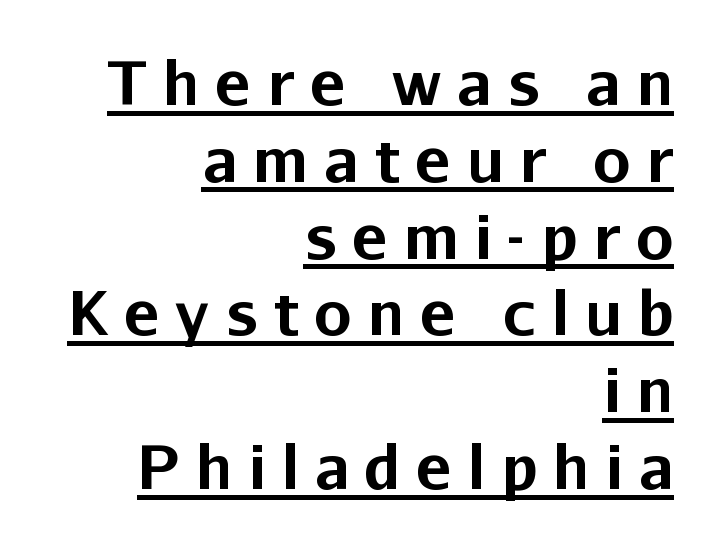
Horizontal alignment here is rightward, an uncommon choice for prose. Underlined type. These lines sit exactly where default settings would place them. The strokes are fattened all the way to bold. Does the type have serifs? No, each stem ends abruptly. This rendering widens character spacing well past its baseline value.
